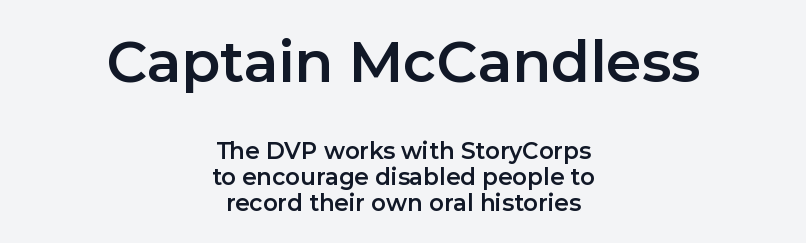
The type is set solid horizontally, with unmodified tracking. Horizontal bands of white between lines are thin slivers. Serifs: no, the terminals of the letterforms are clean. Compared with a flush-left layout, this one balances lines on the center instead. Is the lower block the larger one? No — the upper block carries the bigger type. Looks like regular typesetting: each glyph gets only the width it needs.
